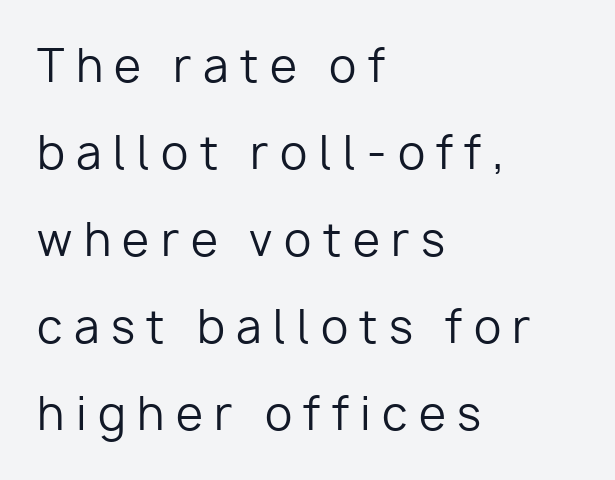
{"serif": "no", "italic": "no", "bold": "no", "weight": "regular", "width": "normal", "stroke_contrast": "low", "x_height": "medium", "monospaced": "no", "underline": "no", "align": "left", "line_spacing": "loose", "line_spacing_ratio": 1.98, "letter_spacing": "wide", "letter_spacing_em": 0.26, "glyph_px": 44}
